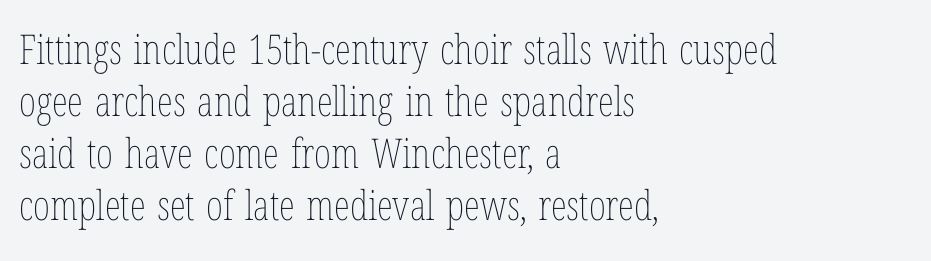
Varying glyph widths throughout — classic text-font behaviour. No italicization has been applied; the sample stays upright. Ink coverage per letter is moderate at most. The space between consecutive lines is moderate.
